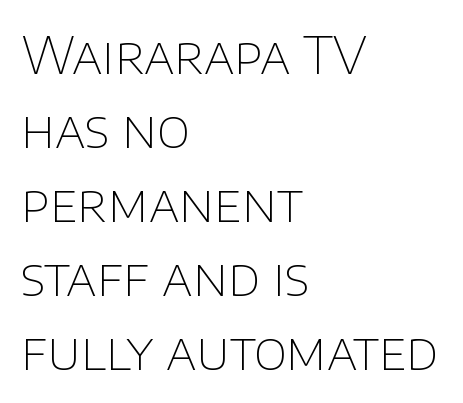
Letter spacing: default. Do the characters align in a grid? No, the font is proportional. Decoration check: the copy has no underline. Normally led — the rows are evenly, conventionally spaced. Italic: no, the glyphs are upright roman.
